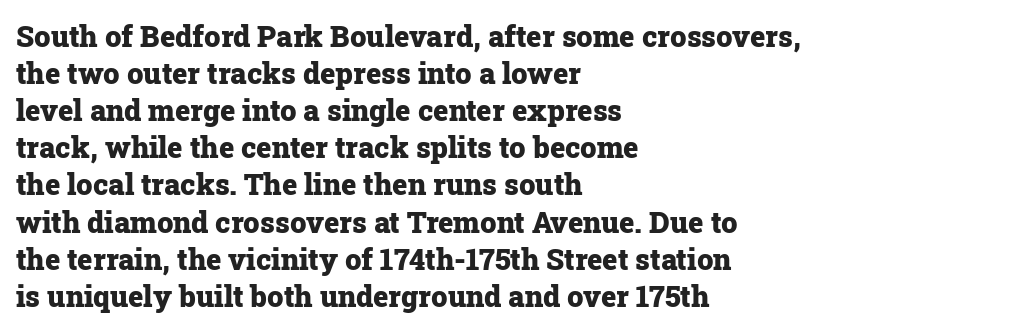
{"serif": "yes", "italic": "no", "bold": "yes", "weight": "heavy", "width": "normal", "stroke_contrast": "low", "x_height": "medium", "monospaced": "no", "underline": "no", "align": "left", "line_spacing": "normal", "line_spacing_ratio": 1.28, "letter_spacing": "normal", "letter_spacing_em": 0.0, "glyph_px": 29}
